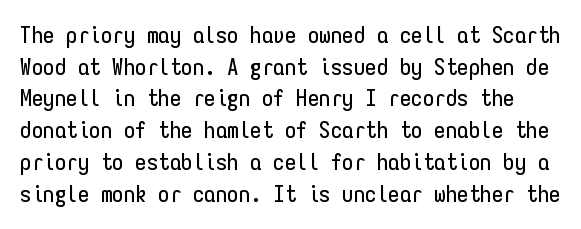
Q: Is the text italic (slanted)? A: No, it is upright.
Q: Is the text underlined? A: No.
Q: Is the spacing between letters normal or unusually wide? A: Normal.
Q: Is the spacing between lines tight, normal or loose? A: Normal.
